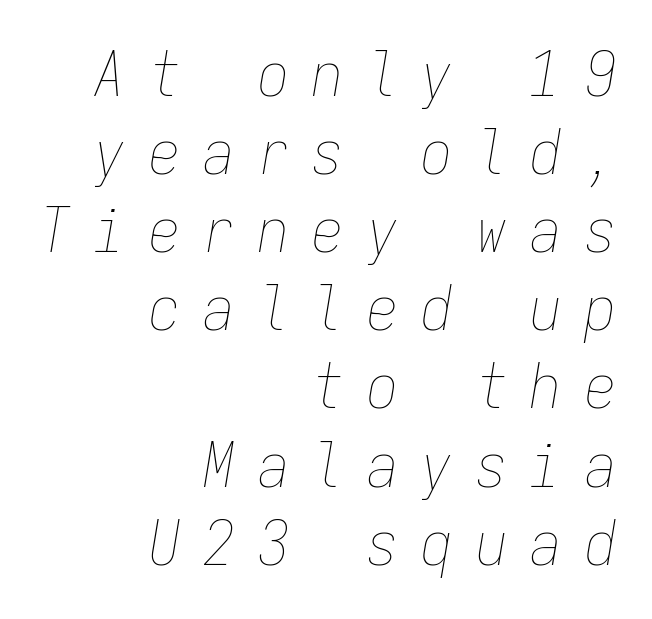
{"italic": "yes", "lean": "right", "slant_degrees": 9, "bold": "no", "weight": "thin", "width": "condensed", "stroke_contrast": "low", "x_height": "medium", "monospaced": "yes", "underline": "no", "align": "right", "line_spacing": "normal", "line_spacing_ratio": 1.26, "letter_spacing": "wide", "letter_spacing_em": 0.38, "glyph_px": 62}
